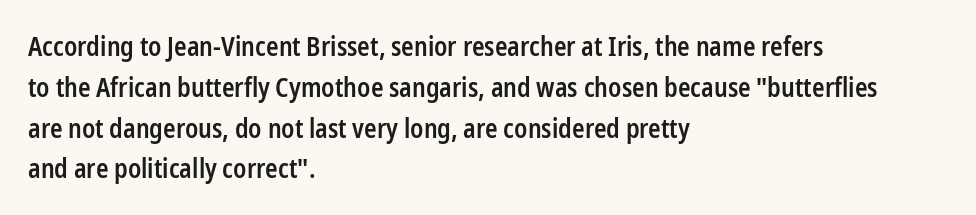
Q: Is the text bold? A: Semi-bold.
Q: Is the text italic (slanted)? A: No, it is upright.
Q: Is the text underlined? A: No.
Q: How is the paragraph aligned? A: Left-aligned.
Q: Is the spacing between letters normal or unusually wide? A: Normal.
Q: Is the spacing between lines tight, normal or loose? A: Normal.
